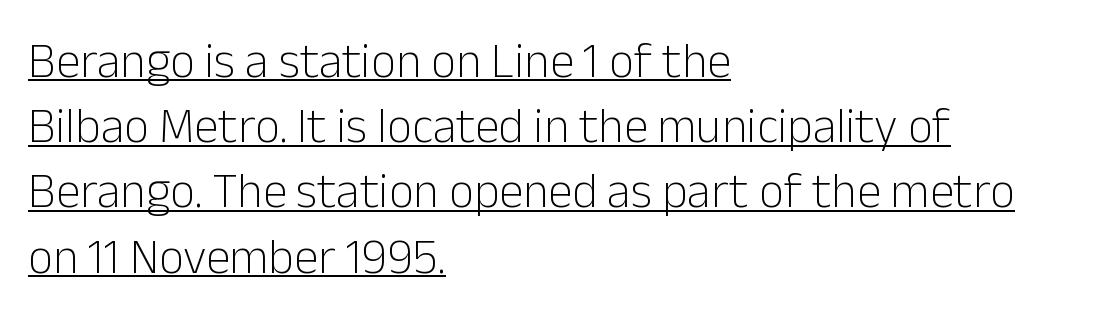
If you drew a ruler down the left edge, every line would touch it. Posture: straight, roman, zero tilt. The letterforms sit at book weight or below. The face used here appears with an underline applied. This block has exactly the height ordinary leading produces. A typesetter would label this face a sans.
